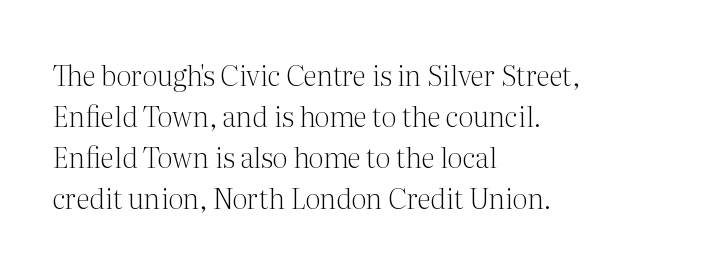
The image shows 28 px light serif type, upright; set left-aligned, normal line spacing (1.46x), normal letter spacing, not underlined; medium stroke contrast and a medium x-height.
